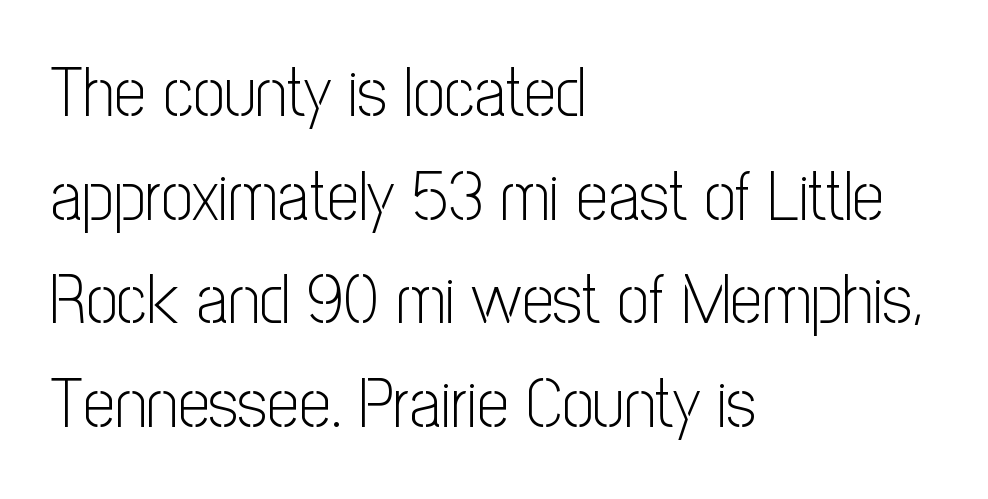
The image shows 70 px light, condensed sans-serif type, upright; set left-aligned, normal line spacing (1.48x), normal letter spacing, not underlined; low stroke contrast and a medium x-height.
